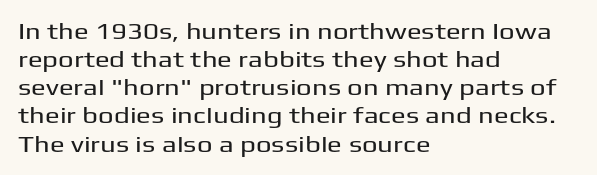
Q: Is the text italic (slanted)? A: No, it is upright.
Q: Is the text underlined? A: No.
Q: How is the paragraph aligned? A: Left-aligned.
Q: Is the spacing between letters normal or unusually wide? A: Normal.
Q: Is the spacing between lines tight, normal or loose? A: Normal.
